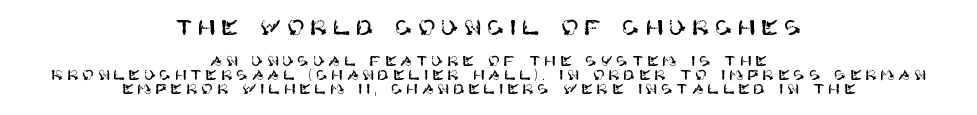
{"italic": "no", "underline": "no", "align": "center", "line_spacing": "tight", "line_spacing_ratio": 0.98, "letter_spacing": "wide", "letter_spacing_em": 0.26, "larger_block": "first", "size_ratio": 1.5, "glyph_px": 21}
